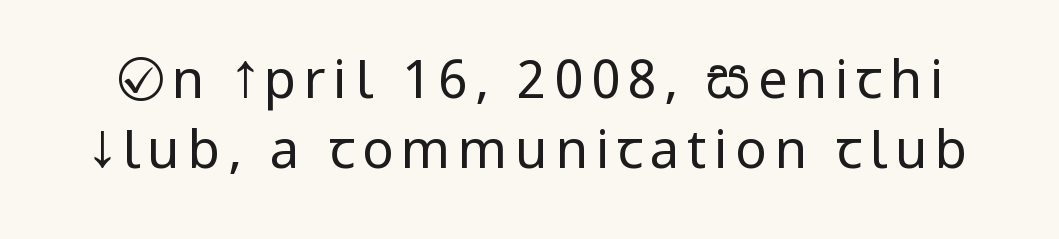
Q: Is the text bold? A: No.
Q: Is the text italic (slanted)? A: No, it is upright.
Q: Is the typeface a serif or a sans-serif typeface? A: Sans-serif.
Q: Is the text underlined? A: No.
Q: Is the spacing between lines tight, normal or loose? A: Normal.
Q: Width (condensed, normal, or wide)? A: Condensed.
Q: Stroke contrast? A: Low.
Q: x-height? A: Large.
Q: Monospaced? A: No.
